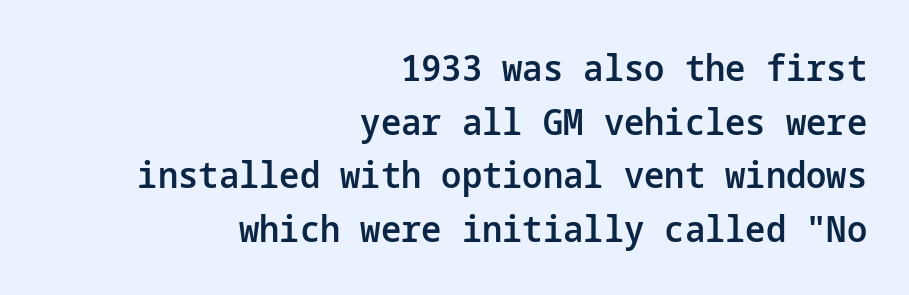
{"serif": "no", "italic": "no", "bold": "semi", "weight": "semibold", "width": "normal", "stroke_contrast": "low", "x_height": "medium", "underline": "no", "align": "right", "line_spacing": "normal", "line_spacing_ratio": 1.49, "letter_spacing": "normal", "letter_spacing_em": 0.0, "glyph_px": 36}
